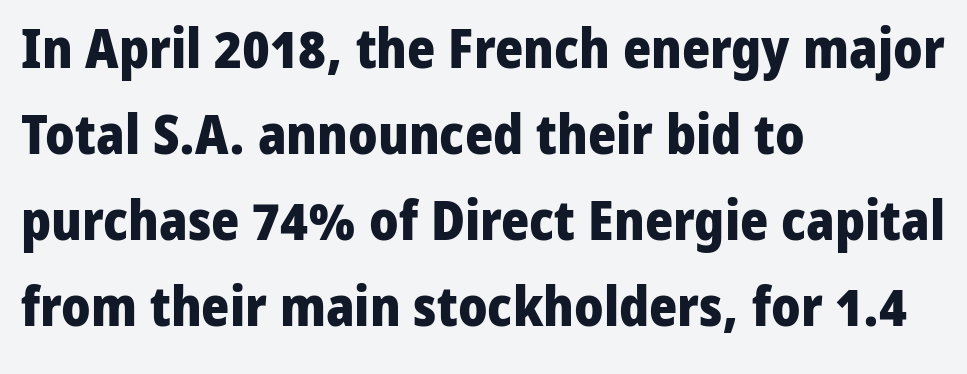
In CSS terms this would be text-align: left. On the weight axis this lands at bold, roughly 700. This sample has the flowing, uneven cadence of proportional lettering. Upright lettering throughout. In terms of letterspacing, this is plain default setting.
